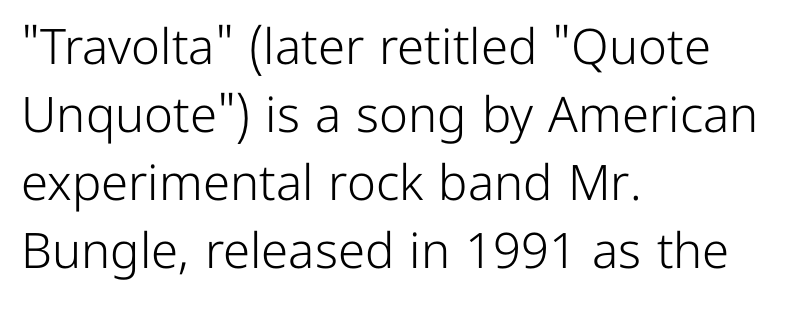
The passage shown has conventional tracking throughout. Note: no serifs on the glyphs. The baseline area is clear. The lettering holds an erect, upright posture throughout. The font is comparable to plain body text, perhaps lighter. Leftover space on each line is placed entirely after the last word.
